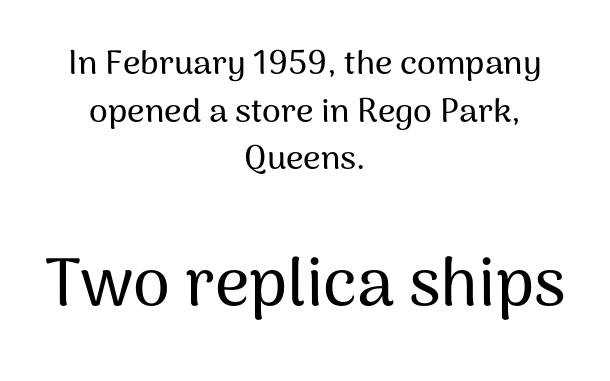
The image shows 67 px sans-serif type, upright; set centered, normal line spacing (1.4x), normal letter spacing, not underlined; the second (bottom) block is 1.97x larger; medium stroke contrast and a medium x-height.
